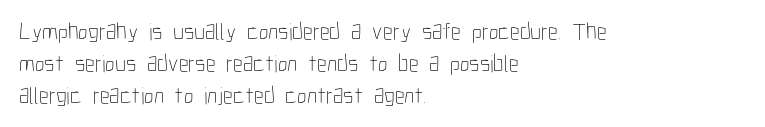
A bare baseline throughout the passage. Does the lettering tilt? It doesn't — this is upright. Leftover space on each line is placed entirely after the last word. Regarding leading, the lines here are spaced in the standard way. Inter-character spacing is left at the font's built-in metrics. Compared with a typical body face, this is equally light or lighter still.
